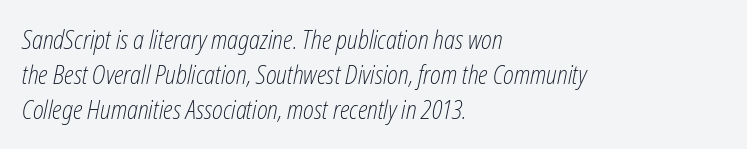
The letters sit at their default tracking, neither squeezed nor spread. The passage is arranged the way most books set body copy — flush left. Stems and bowls with no extra thickness — not bold. Vertical spacing — default.
